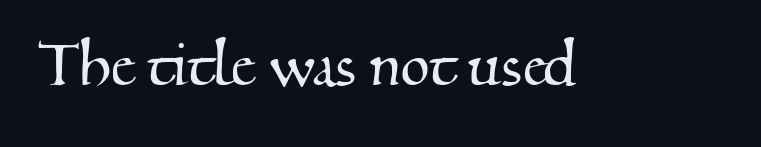
Q: Is the typeface a serif or a sans-serif typeface? A: Serif.
Q: Is the text underlined? A: No.
Q: Is the spacing between letters normal or unusually wide? A: Normal.
Q: Width (condensed, normal, or wide)? A: Normal.
Q: Stroke contrast? A: Medium.
Q: x-height? A: Small.
Q: Monospaced? A: No.
